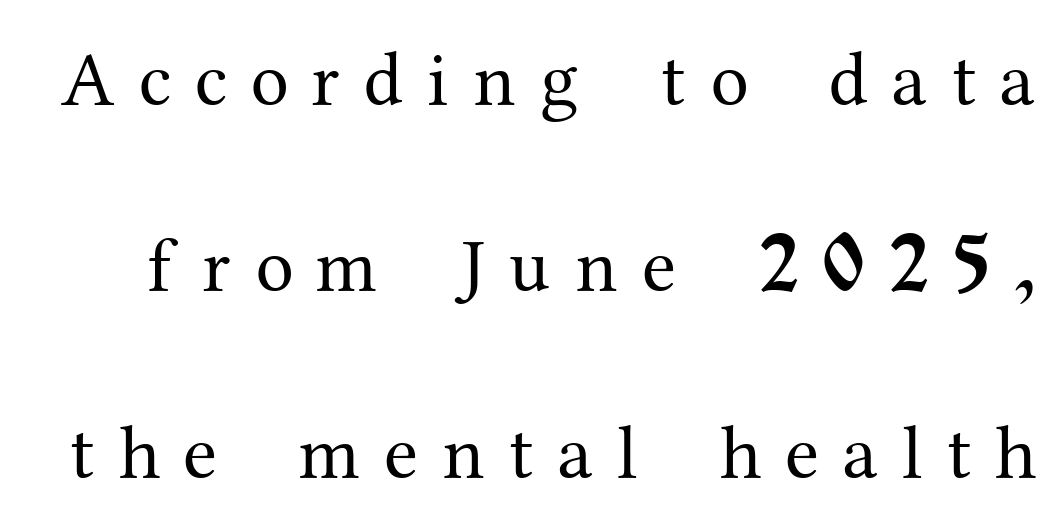
Q: Is the text bold? A: No.
Q: Is the text italic (slanted)? A: No, it is upright.
Q: Is the typeface a serif or a sans-serif typeface? A: Serif.
Q: Is the text underlined? A: No.
Q: Is the spacing between letters normal or unusually wide? A: Unusually wide.
Q: Is the spacing between lines tight, normal or loose? A: Loose.
Q: Width (condensed, normal, or wide)? A: Normal.
Q: Stroke contrast? A: Medium.
Q: x-height? A: Medium.
Q: Monospaced? A: No.
